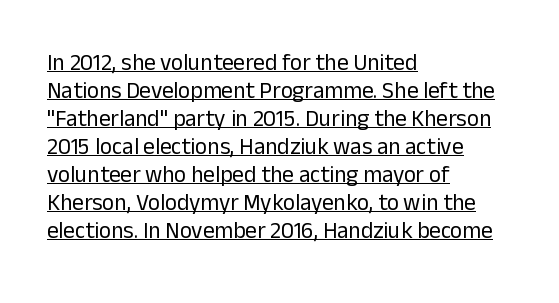
{"italic": "no", "bold": "no", "underline": "yes", "align": "left", "line_spacing_ratio": 1.22, "letter_spacing": "normal", "letter_spacing_em": 0.0, "glyph_px": 23}
